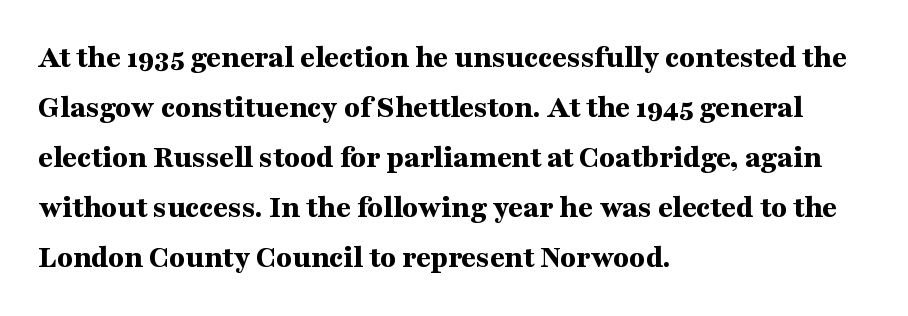
The image shows 32 px bold, wide serif type, upright; set left-aligned, normal line spacing (1.56x), normal letter spacing, not underlined; medium stroke contrast and a medium x-height.
